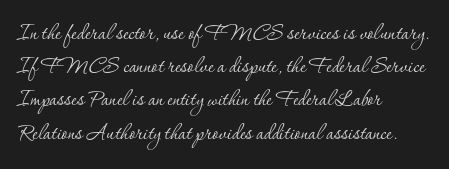
Q: Is the text bold? A: No.
Q: Is the text italic (slanted)? A: Yes.
Q: Is the text underlined? A: No.
Q: How is the paragraph aligned? A: Left-aligned.
Q: Is the spacing between letters normal or unusually wide? A: Normal.
